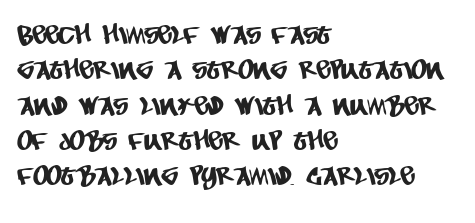
Q: Is the text underlined? A: No.
Q: How is the paragraph aligned? A: Left-aligned.
Q: Is the spacing between letters normal or unusually wide? A: Normal.
Q: Is the spacing between lines tight, normal or loose? A: Normal.
